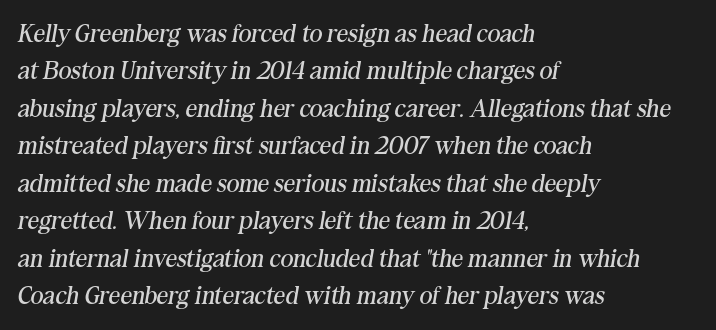
Each stroke keeps to a modest, everyday thickness or less. Casual observation: everything's shoved over to the left. Yep, that's italic — everything's leaning. The space beneath each line is pristine and unruled.
